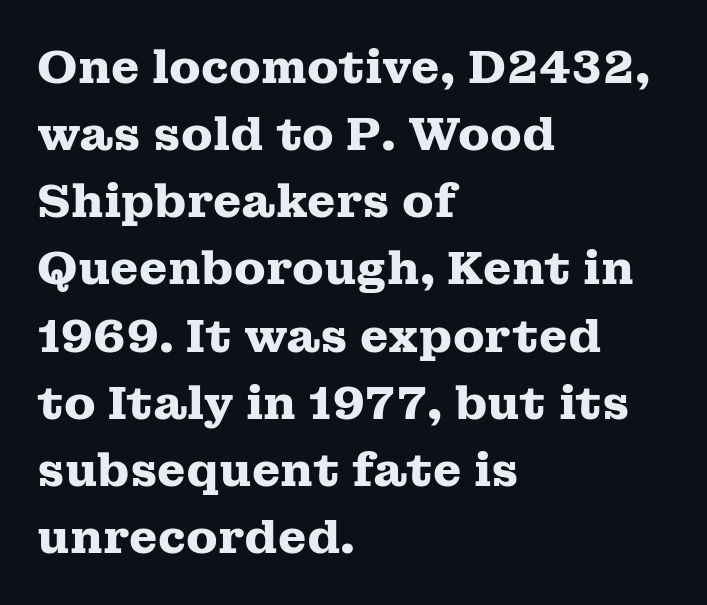
{"serif": "yes", "italic": "no", "bold": "yes", "weight": "heavy", "width": "wide", "stroke_contrast": "medium", "x_height": "medium", "monospaced": "no", "underline": "no", "align": "left", "line_spacing": "normal", "line_spacing_ratio": 1.46, "letter_spacing": "normal", "letter_spacing_em": 0.0, "glyph_px": 46}
